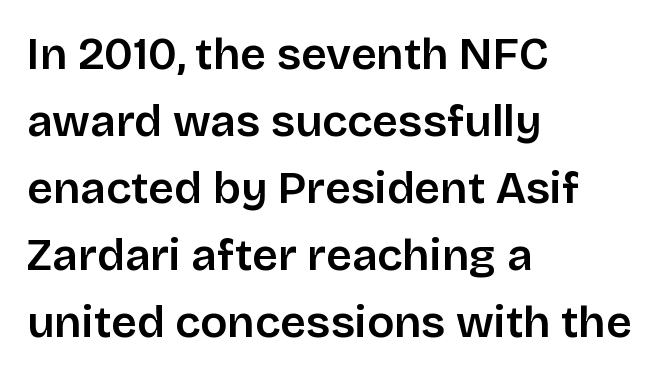
Q: Is the text italic (slanted)? A: No, it is upright.
Q: Is the typeface a serif or a sans-serif typeface? A: Sans-serif.
Q: Is the text underlined? A: No.
Q: How is the paragraph aligned? A: Left-aligned.
Q: Is the spacing between letters normal or unusually wide? A: Normal.
Q: Is the spacing between lines tight, normal or loose? A: Normal.
Q: Width (condensed, normal, or wide)? A: Normal.
Q: Stroke contrast? A: Low.
Q: x-height? A: Large.
Q: Monospaced? A: No.
